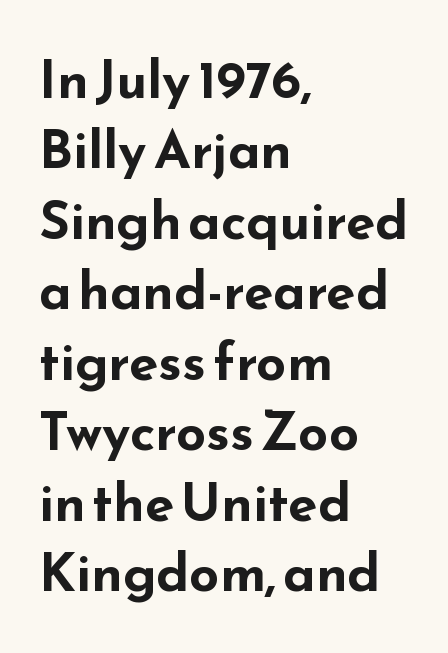
The face used here is proportionally spaced, like ordinary book or web type. A full-strength bold gives these letters their thick strokes. Words appear dense and cohesive because spacing is normal. The gap between lines stays unmarked.
